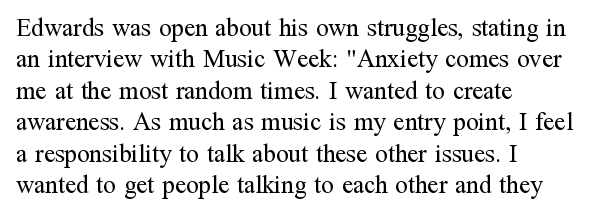
{"italic": "no", "bold": "no", "underline": "no", "align": "left", "line_spacing": "normal", "line_spacing_ratio": 1.26, "letter_spacing": "normal", "letter_spacing_em": 0.0, "glyph_px": 25}
